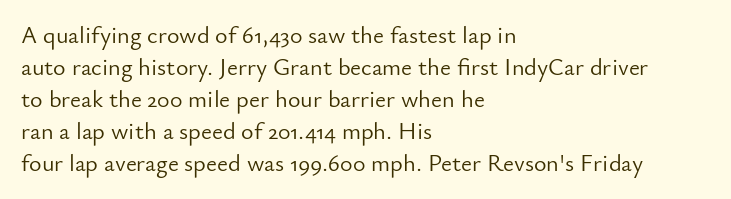
{"italic": "no", "bold": "no", "underline": "no", "align": "left", "line_spacing": "normal", "line_spacing_ratio": 1.33, "letter_spacing": "normal", "letter_spacing_em": 0.0, "glyph_px": 24}
